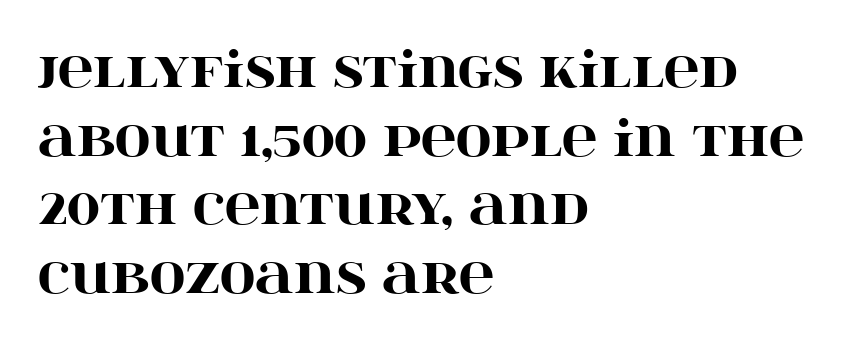
Compared with typical body copy, the letter spacing here is the same. The zone under the glyphs is completely vacant. The vertical gap from one line to the next is medium. The lines are quadded left. These lines are rendered in a variable-pitch font.
